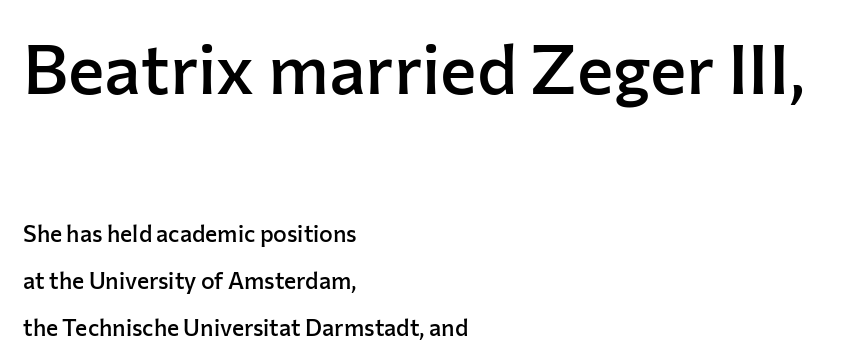
{"serif": "no", "italic": "no", "bold": "semi", "weight": "semibold", "width": "normal", "stroke_contrast": "low", "x_height": "medium", "monospaced": "no", "underline": "no", "align": "left", "line_spacing": "loose", "line_spacing_ratio": 2.03, "letter_spacing": "normal", "letter_spacing_em": 0.0, "larger_block": "first", "size_ratio": 3.0, "glyph_px": 69}
